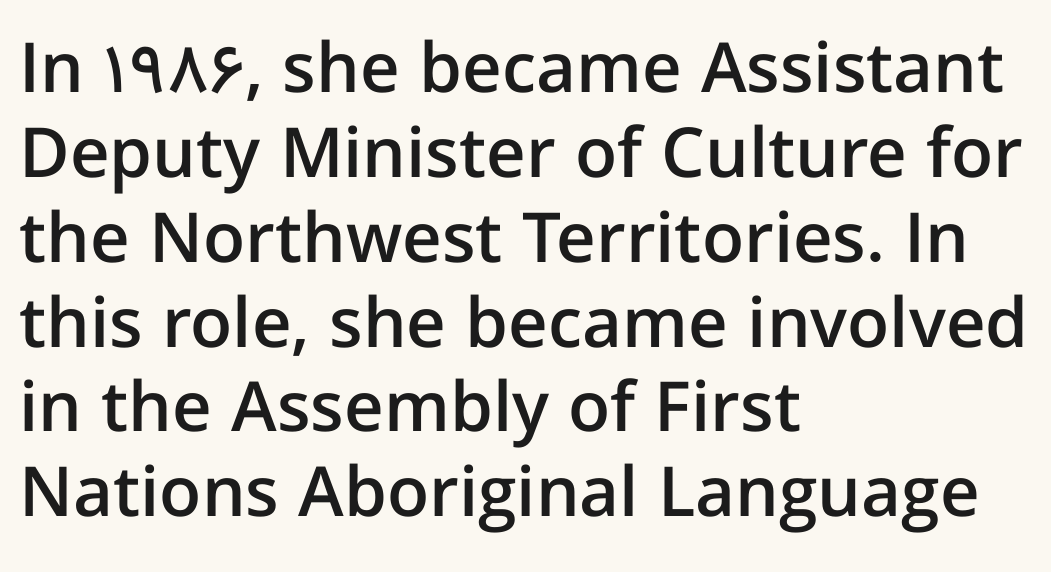
Q: Is the text bold? A: Semi-bold.
Q: Is the text italic (slanted)? A: No, it is upright.
Q: Is the typeface a serif or a sans-serif typeface? A: Sans-serif.
Q: Is the text underlined? A: No.
Q: How is the paragraph aligned? A: Left-aligned.
Q: Is the spacing between letters normal or unusually wide? A: Normal.
Q: Width (condensed, normal, or wide)? A: Normal.
Q: Stroke contrast? A: Low.
Q: x-height? A: Medium.
Q: Monospaced? A: No.
